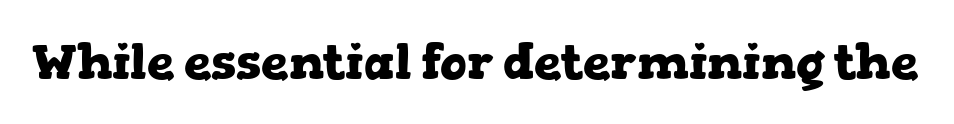
Tall strokes in this sample are plumb rather than angled. Letterform terminals end in serifs throughout the passage. The face used here is proportionally spaced, like ordinary book or web type. Check under the words: just untouched page. This sample uses plain, unmodified letter spacing.
